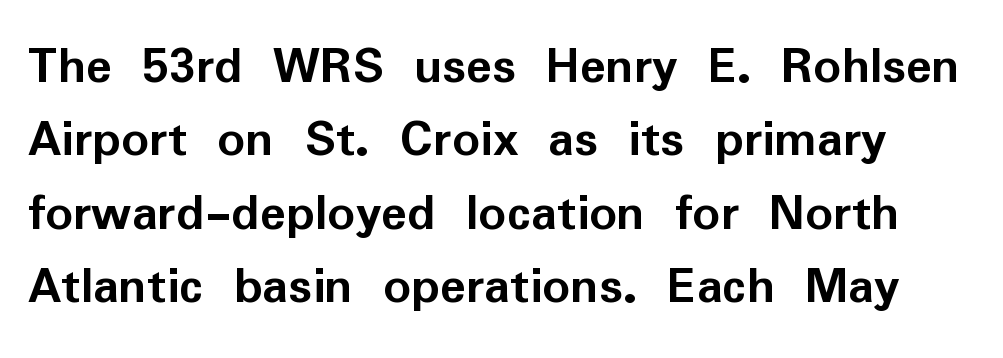
Q: Is the text bold? A: Yes.
Q: Is the text italic (slanted)? A: No, it is upright.
Q: Is the typeface a serif or a sans-serif typeface? A: Sans-serif.
Q: Is the text underlined? A: No.
Q: Is the spacing between letters normal or unusually wide? A: Normal.
Q: Is the spacing between lines tight, normal or loose? A: Normal.
Q: Width (condensed, normal, or wide)? A: Normal.
Q: Stroke contrast? A: Low.
Q: x-height? A: Medium.
Q: Monospaced? A: No.
